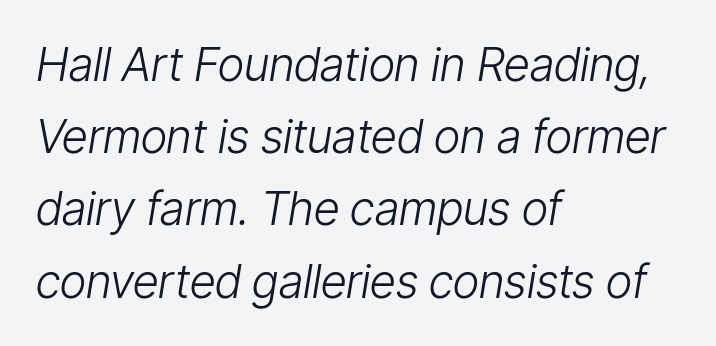
Looks like regular typesetting: each glyph gets only the width it needs. Students, observe: this is what conventionally led text looks like. The text block is weighted toward the left margin, trailing off unevenly rightward. These lines were composed using italics. Letters rest on an invisible, unmarked baseline.
